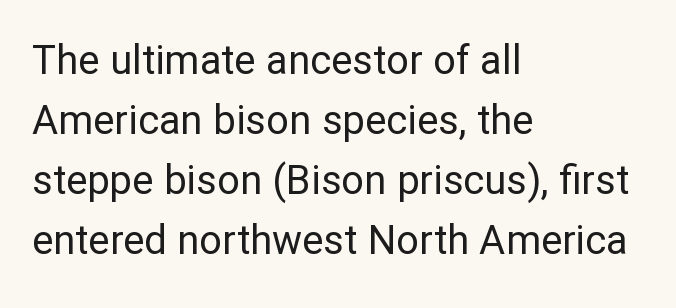
{"serif": "no", "italic": "no", "bold": "no", "weight": "regular", "width": "normal", "stroke_contrast": "low", "x_height": "medium", "monospaced": "no", "underline": "no", "align": "left", "line_spacing": "normal", "line_spacing_ratio": 1.5, "letter_spacing": "normal", "letter_spacing_em": 0.0, "glyph_px": 40}
